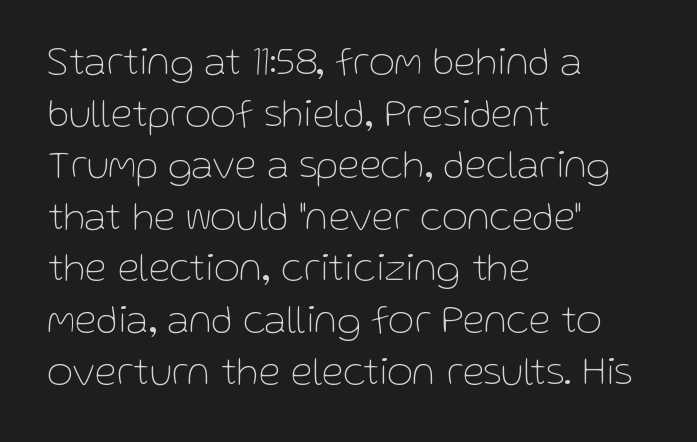
The image shows 40 px thin sans-serif type, upright; set left-aligned, normal line spacing (1.29x), normal letter spacing, not underlined; low stroke contrast and a medium x-height.
